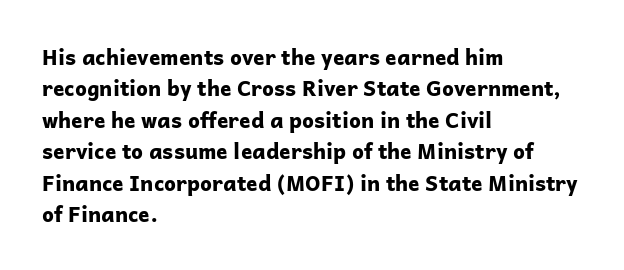
Q: Is the text bold? A: Yes.
Q: Is the text italic (slanted)? A: No, it is upright.
Q: Is the text underlined? A: No.
Q: How is the paragraph aligned? A: Left-aligned.
Q: Is the spacing between letters normal or unusually wide? A: Normal.
Q: Is the spacing between lines tight, normal or loose? A: Normal.
